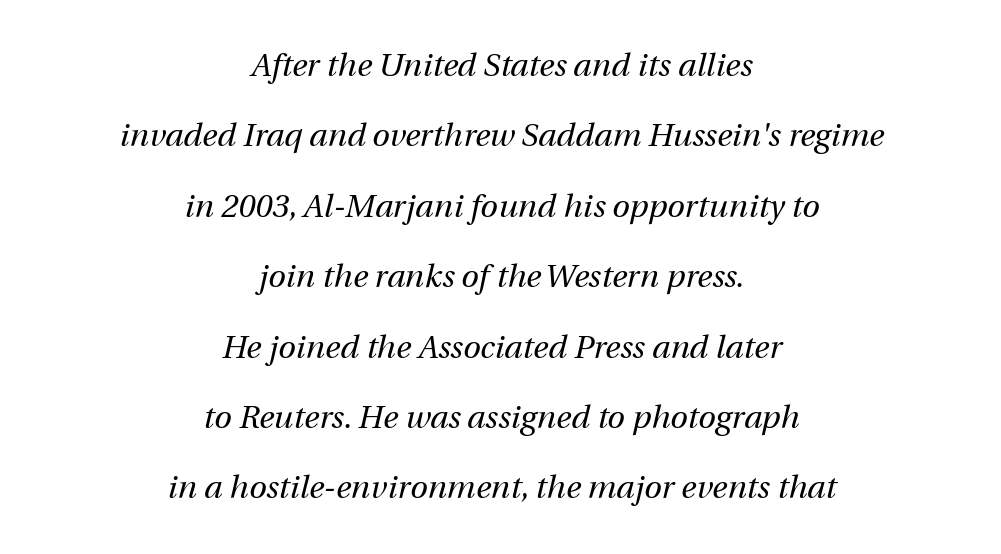
The passage shown is not bold in any degree. These lines were composed using italics. You could not count columns in this text — the font is proportionally spaced. Descenders are the only things crossing below the line. The leading is generous, giving the passage an open texture. If you folded the block vertically in half, each line would mirror itself in length.
